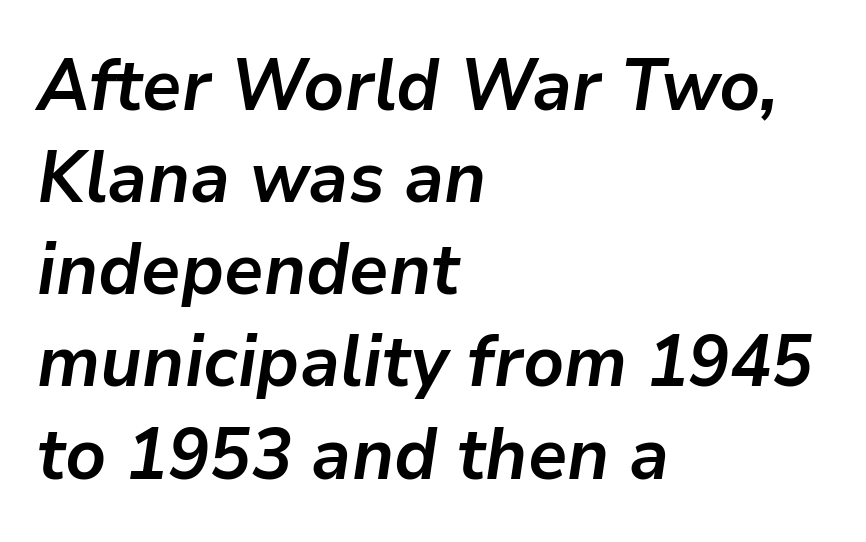
Q: Is the text bold? A: Yes.
Q: Is the text italic (slanted)? A: Yes, it leans right by about 9 degrees.
Q: Is the text underlined? A: No.
Q: How is the paragraph aligned? A: Left-aligned.
Q: Is the spacing between letters normal or unusually wide? A: Normal.
Q: Is the spacing between lines tight, normal or loose? A: Normal.
Q: Width (condensed, normal, or wide)? A: Normal.
Q: Stroke contrast? A: Low.
Q: x-height? A: Medium.
Q: Monospaced? A: No.
